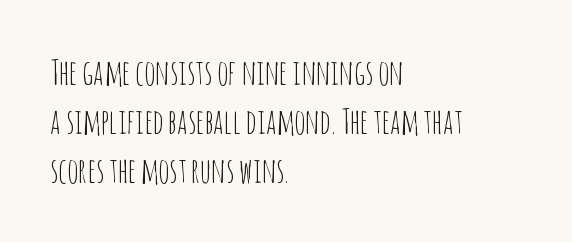
Q: Is the text bold? A: No.
Q: Is the text italic (slanted)? A: No, it is upright.
Q: Is the typeface a serif or a sans-serif typeface? A: Sans-serif.
Q: Is the text underlined? A: No.
Q: How is the paragraph aligned? A: Left-aligned.
Q: Is the spacing between letters normal or unusually wide? A: Normal.
Q: Is the spacing between lines tight, normal or loose? A: Normal.
Q: Width (condensed, normal, or wide)? A: Condensed.
Q: Stroke contrast? A: Low.
Q: x-height? A: Large.
Q: Monospaced? A: No.
